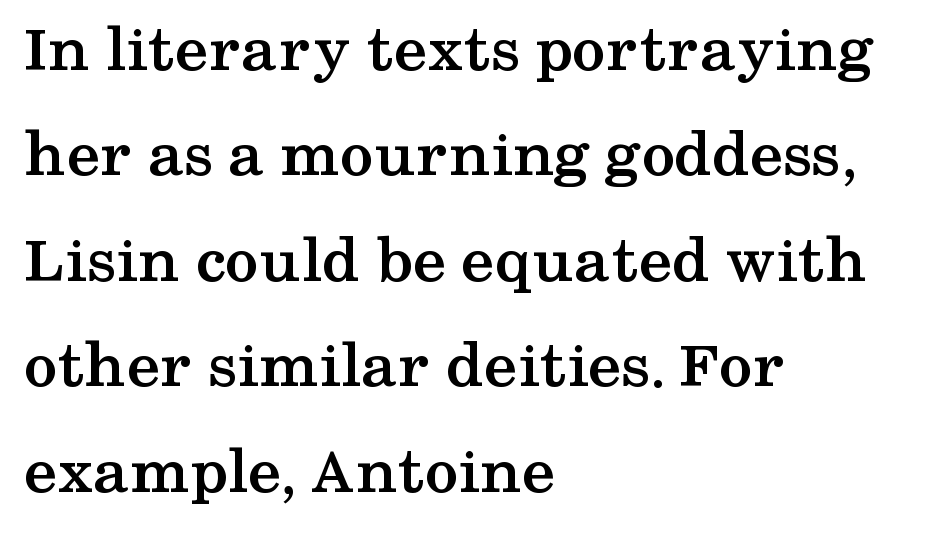
Look at the tracking — it's just the regular setting, nothing added. Is there any slant? The stems are plumb. Summary of weight: heavy, a full bold. If you measured baseline to baseline, you'd find a middling distance.
